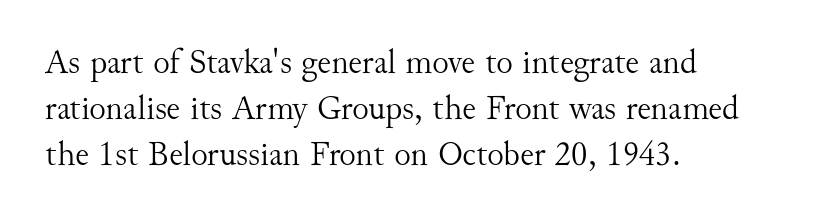
Q: Is the text bold? A: No.
Q: Is the text italic (slanted)? A: No, it is upright.
Q: Is the typeface a serif or a sans-serif typeface? A: Serif.
Q: Is the text underlined? A: No.
Q: How is the paragraph aligned? A: Left-aligned.
Q: Is the spacing between letters normal or unusually wide? A: Normal.
Q: Is the spacing between lines tight, normal or loose? A: Normal.
Q: Width (condensed, normal, or wide)? A: Normal.
Q: Stroke contrast? A: Medium.
Q: x-height? A: Small.
Q: Monospaced? A: No.
